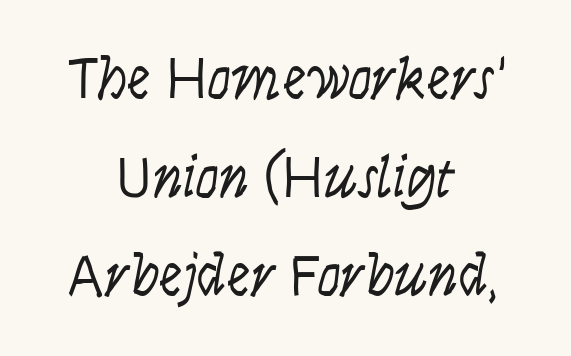
The image shows 59 px light, condensed sans-serif type; set centered, normal line spacing (1.67x), normal letter spacing, not underlined; low stroke contrast and a large x-height.
